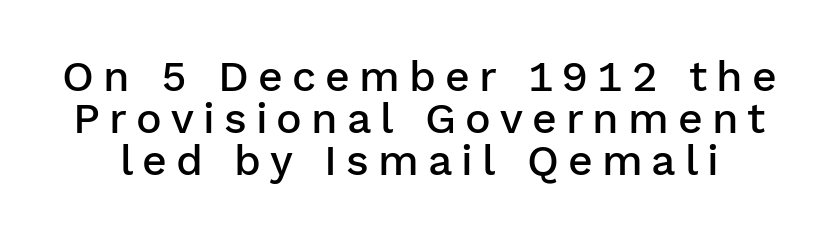
No word sits above an underline. A typesetter would call this proportional, since set widths differ per character. The lettering holds an erect, upright posture throughout. This sample uses a sans-serif face. Weight check: semibold — heavier than regular, not quite bold.
